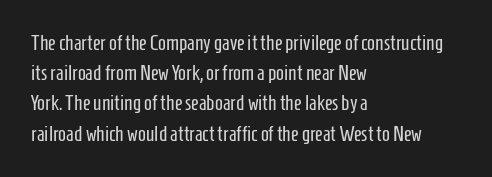
Regarding leading, the lines here are spaced in the standard way. Underline: absent. A classic flush-left, rag-right setting is used for this passage. Every character sits straight up, as roman type does.
